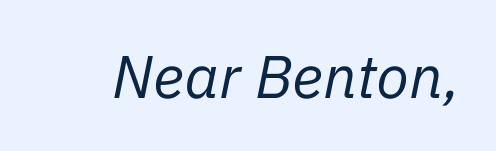
Clear beneath every line of the passage. The gaps between neighbouring characters are ordinary and unremarkable. These lines were composed using italics. The typeface has the unassuming heft of standard copy or less. Looks like regular typesetting: each glyph gets only the width it needs.
